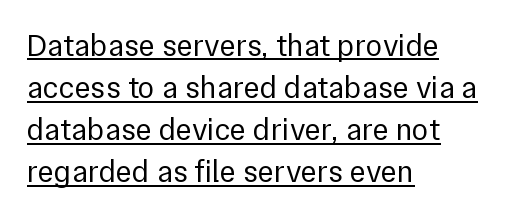
Q: Is the text bold? A: No.
Q: Is the text italic (slanted)? A: No, it is upright.
Q: Is the typeface a serif or a sans-serif typeface? A: Sans-serif.
Q: Is the text underlined? A: Yes.
Q: How is the paragraph aligned? A: Left-aligned.
Q: Is the spacing between letters normal or unusually wide? A: Normal.
Q: Is the spacing between lines tight, normal or loose? A: Normal.
Q: Width (condensed, normal, or wide)? A: Normal.
Q: Stroke contrast? A: Low.
Q: x-height? A: Medium.
Q: Monospaced? A: No.
